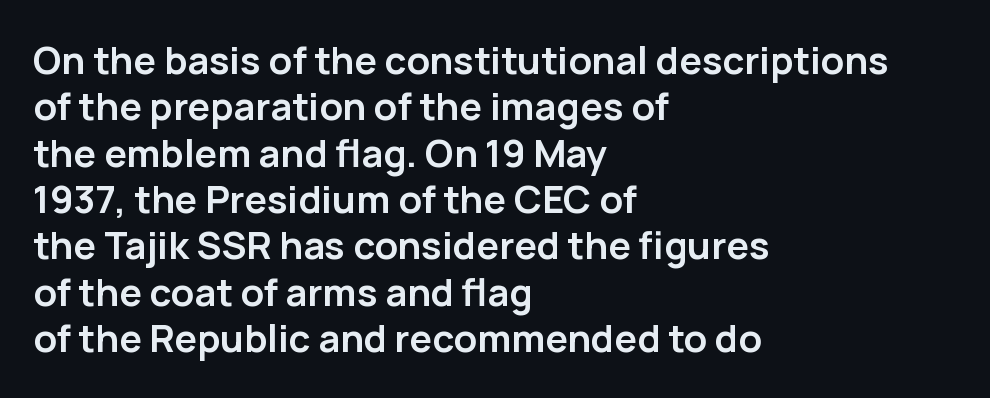
These lines stack with their left ends in a neat column. There is no visible air inserted between adjacent glyphs. Just letters on the line, the space beneath them empty. Proportional: the letters do not fall into vertical columns. Regarding serifs, this sample does without them.
